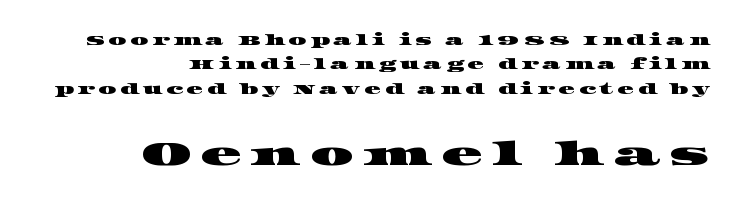
The image shows 34 px wide serif type; set right-aligned, line spacing 1.75x, unusually wide letter spacing (+0.26 em), not underlined; the second (bottom) block is 2.43x larger; high stroke contrast and a large x-height.
